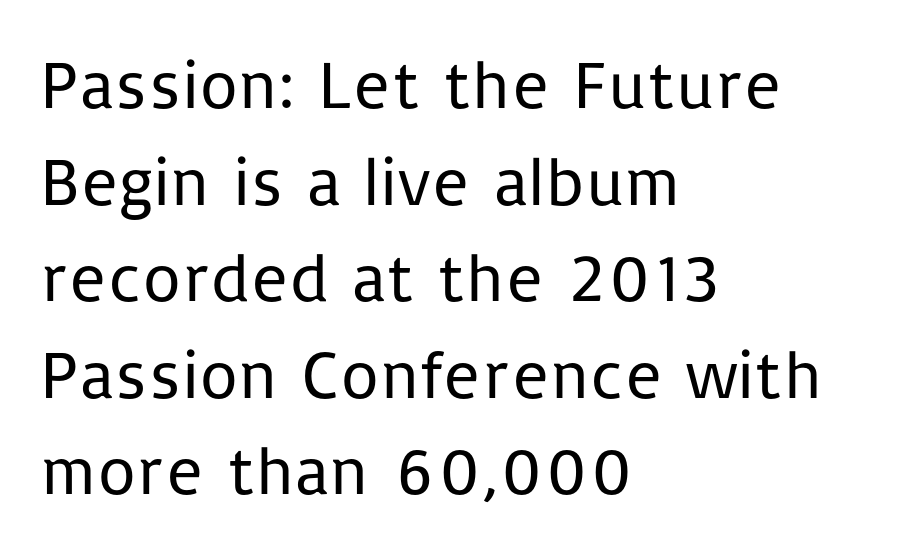
The rendering uses a moderate line-height, typical for paragraphs. The glyphs are unaccompanied by any horizontal stroke below them. You can tell from the bare stems that sans-serif type was used. The rendering keeps characters at their native spacing. The characters are drawn with everyday or finer stroke widths. The setting favours the left margin, as ordinary paragraphs usually do.
